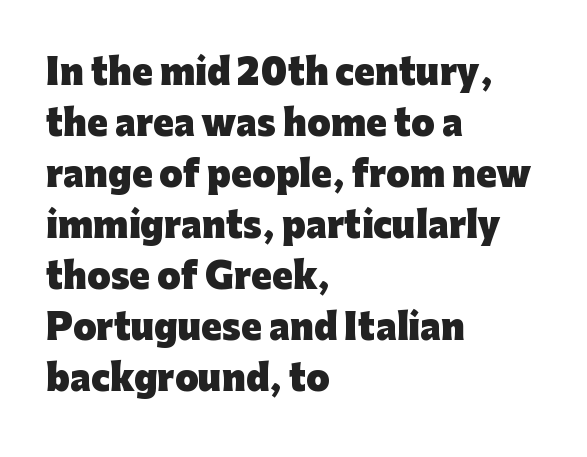
The image shows 34 px heavy sans-serif type, upright; set left-aligned, normal line spacing (1.5x), normal letter spacing, not underlined; low stroke contrast and a medium x-height.
